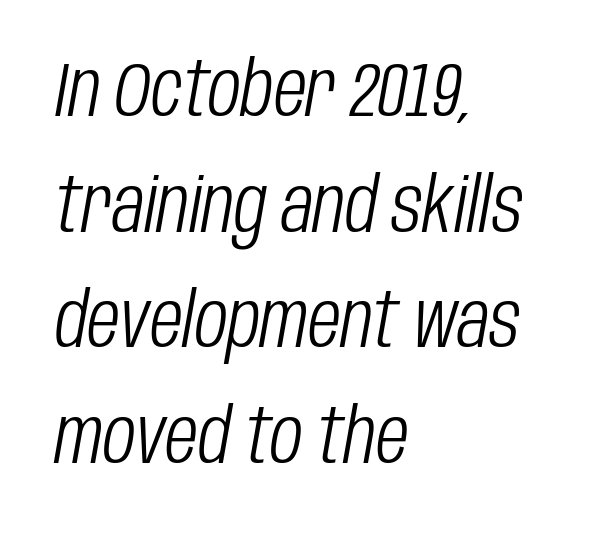
Q: Is the text bold? A: No.
Q: Is the text italic (slanted)? A: Yes, it leans right by about 10 degrees.
Q: Is the text underlined? A: No.
Q: How is the paragraph aligned? A: Left-aligned.
Q: Is the spacing between letters normal or unusually wide? A: Normal.
Q: Is the spacing between lines tight, normal or loose? A: Normal.
Q: Width (condensed, normal, or wide)? A: Condensed.
Q: Stroke contrast? A: Low.
Q: x-height? A: Large.
Q: Monospaced? A: No.
